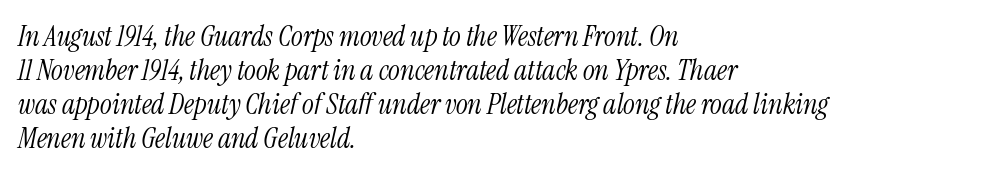
Q: Is the text bold? A: No.
Q: Is the text italic (slanted)? A: Yes, it leans right by about 13 degrees.
Q: Is the typeface a serif or a sans-serif typeface? A: Serif.
Q: Is the text underlined? A: No.
Q: How is the paragraph aligned? A: Left-aligned.
Q: Is the spacing between letters normal or unusually wide? A: Normal.
Q: Width (condensed, normal, or wide)? A: Condensed.
Q: Stroke contrast? A: Medium.
Q: x-height? A: Medium.
Q: Monospaced? A: No.
